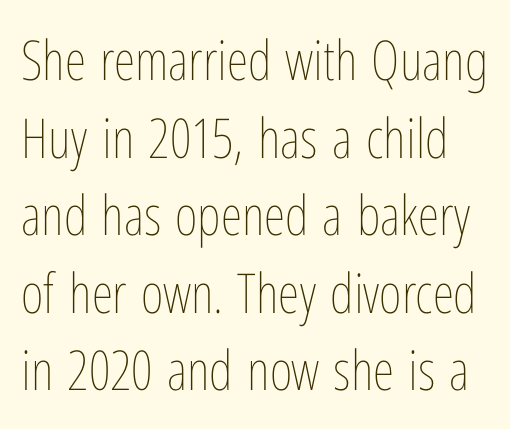
No letter is thick-stroked: the sample isn't bold. Rule under the text: the space is simply empty. A typesetter would call this proportional, since set widths differ per character. The horizontal fit of the characters is conventional and even. Notice how the stems are strictly vertical — no italics here.
